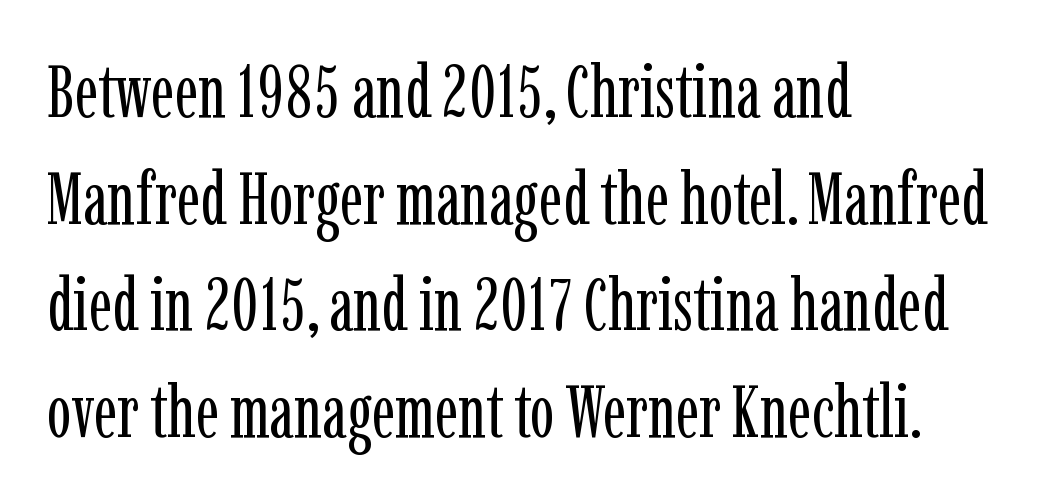
Q: Is the text bold? A: No.
Q: Is the text italic (slanted)? A: No, it is upright.
Q: Is the typeface a serif or a sans-serif typeface? A: Serif.
Q: Is the text underlined? A: No.
Q: How is the paragraph aligned? A: Left-aligned.
Q: Is the spacing between letters normal or unusually wide? A: Normal.
Q: Is the spacing between lines tight, normal or loose? A: Normal.
Q: Width (condensed, normal, or wide)? A: Condensed.
Q: Stroke contrast? A: Low.
Q: x-height? A: Medium.
Q: Monospaced? A: No.
